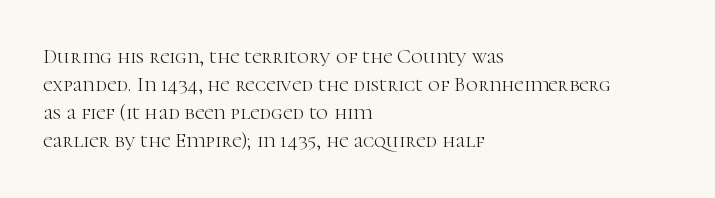
{"italic": "no", "bold": "no", "underline": "no", "align": "left", "line_spacing": "normal", "line_spacing_ratio": 1.34, "letter_spacing": "normal", "letter_spacing_em": 0.0, "glyph_px": 21}
